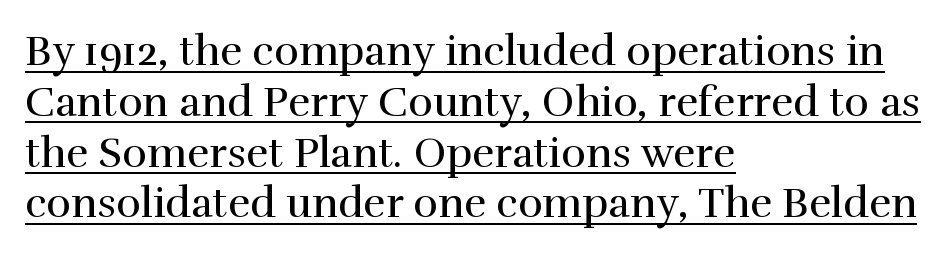
This is underlined copy, the kind a proofreader might mark for attention. Unbolded letterforms with no extra heft. Typographically, this falls in the serif category. The letterforms sit shoulder to shoulder at normal distance. The rag falls on the right side of this text block. Characters remain perfectly vertical along every line.
